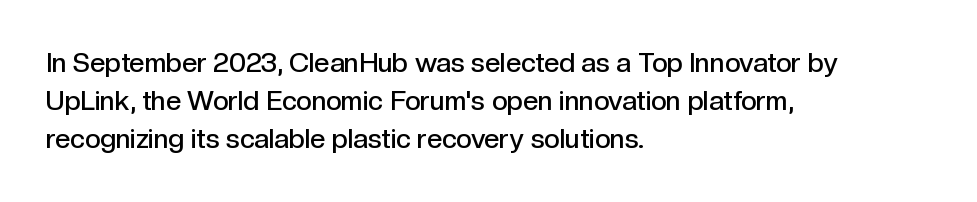
The image shows 27 px text type, upright; set left-aligned, normal line spacing (1.41x), normal letter spacing, not underlined.
